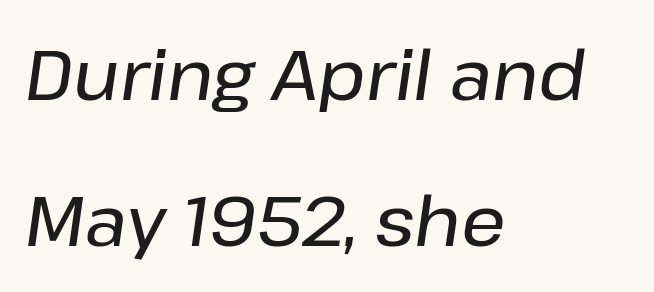
This sample is left-justified, so line endings fall wherever the words run out. This sample has the flowing, uneven cadence of proportional lettering. The baseline area is clear. Emphasis-style slanted type is in use. Rows of type keep a wide berth in the vertical direction. Glyph-to-glyph distance matches everyday printed text.
